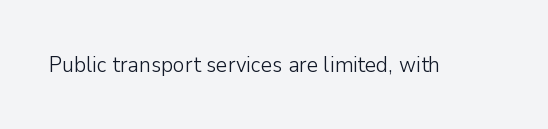
The image shows 22 px text type, upright; set normal letter spacing, not underlined.
